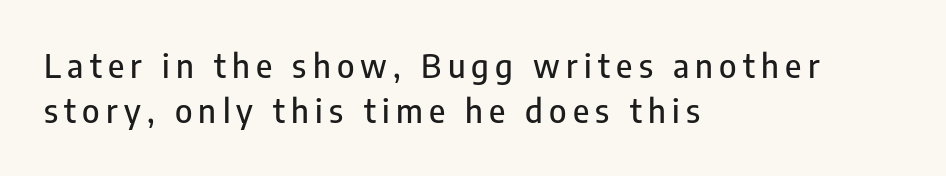
The image shows 33 px condensed sans-serif type, upright; set left-aligned, normal line spacing (1.37x), not underlined; low stroke contrast and a medium x-height.
